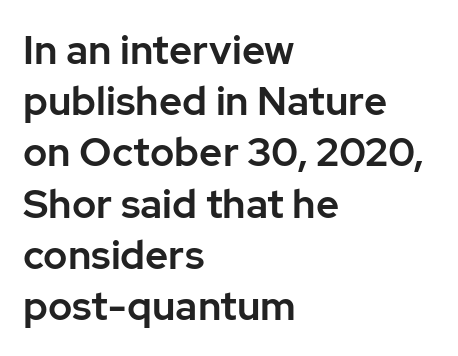
{"serif": "no", "italic": "no", "width": "normal", "stroke_contrast": "low", "x_height": "medium", "monospaced": "no", "underline": "no", "align": "left", "line_spacing": "normal", "line_spacing_ratio": 1.28, "letter_spacing": "normal", "letter_spacing_em": 0.0, "glyph_px": 40}
